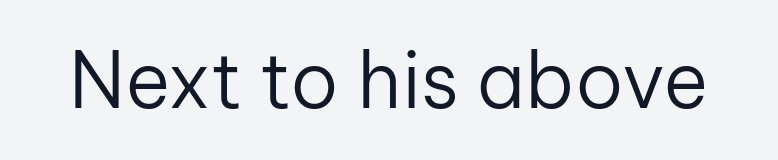
{"serif": "no", "italic": "no", "bold": "no", "weight": "regular", "width": "normal", "stroke_contrast": "low", "x_height": "medium", "monospaced": "no", "underline": "no", "letter_spacing": "normal", "letter_spacing_em": 0.0, "glyph_px": 77}
